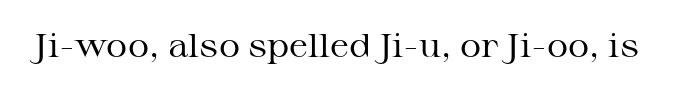
Q: Is the text bold? A: No.
Q: Is the text italic (slanted)? A: No, it is upright.
Q: Is the typeface a serif or a sans-serif typeface? A: Serif.
Q: Is the text underlined? A: No.
Q: Is the spacing between letters normal or unusually wide? A: Normal.
Q: Width (condensed, normal, or wide)? A: Wide.
Q: Stroke contrast? A: Medium.
Q: x-height? A: Medium.
Q: Monospaced? A: No.
